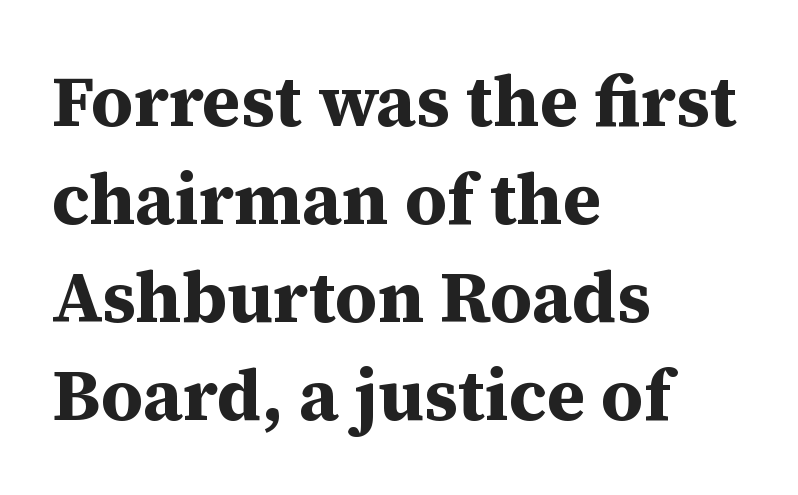
Q: Is the text bold? A: Yes.
Q: Is the text italic (slanted)? A: No, it is upright.
Q: Is the typeface a serif or a sans-serif typeface? A: Serif.
Q: Is the text underlined? A: No.
Q: How is the paragraph aligned? A: Left-aligned.
Q: Is the spacing between letters normal or unusually wide? A: Normal.
Q: Is the spacing between lines tight, normal or loose? A: Normal.
Q: Width (condensed, normal, or wide)? A: Normal.
Q: Stroke contrast? A: Medium.
Q: x-height? A: Medium.
Q: Monospaced? A: No.
